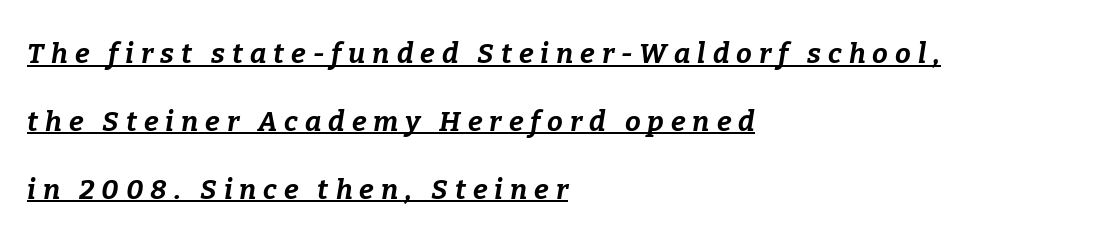
What stands out about the letter spacing? Its width — letters are far apart. Italic? Definitely — the glyphs are oblique. The face used here appears with an underline applied. Plenty of ink on the page — the face is bold.
